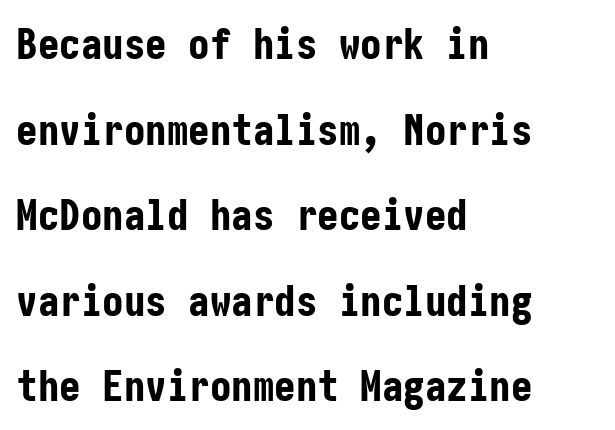
Q: Is the text bold? A: Yes.
Q: Is the text italic (slanted)? A: No, it is upright.
Q: Is the typeface a serif or a sans-serif typeface? A: Sans-serif.
Q: Is the text underlined? A: No.
Q: How is the paragraph aligned? A: Left-aligned.
Q: Is the spacing between letters normal or unusually wide? A: Normal.
Q: Is the spacing between lines tight, normal or loose? A: Loose.
Q: Width (condensed, normal, or wide)? A: Condensed.
Q: Stroke contrast? A: Low.
Q: x-height? A: Medium.
